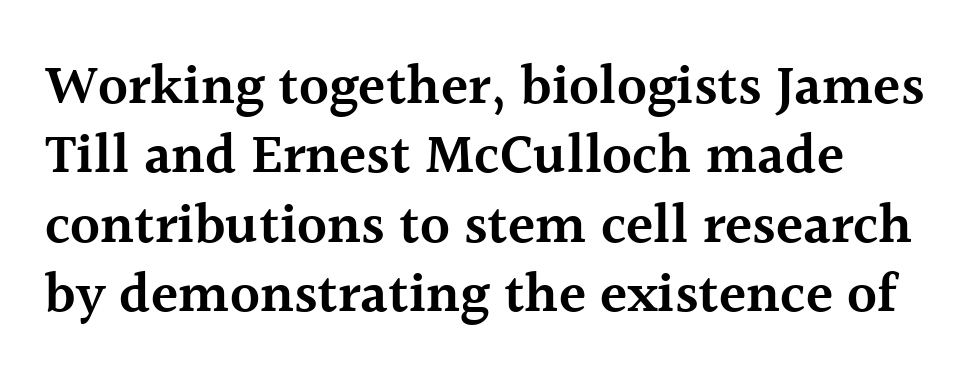
You can tell it's not italic because the verticals are truly vertical. How heavy is the stroke? Medium-heavy — a semibold, shy of bold. Characters follow at the spacing the type designer built in. This sample has the flowing, uneven cadence of proportional lettering.
